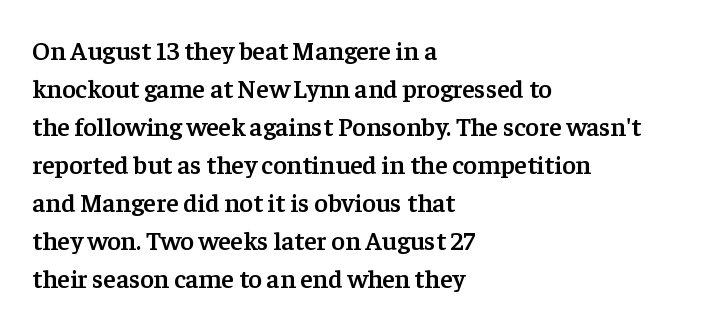
{"italic": "no", "bold": "semi", "underline": "no", "align": "left", "line_spacing": "normal", "line_spacing_ratio": 1.46, "letter_spacing": "normal", "letter_spacing_em": 0.0, "glyph_px": 26}
